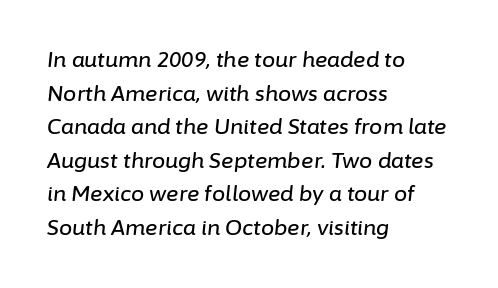
Q: Is the text italic (slanted)? A: Yes, it leans right by about 6 degrees.
Q: Is the text underlined? A: No.
Q: How is the paragraph aligned? A: Left-aligned.
Q: Is the spacing between letters normal or unusually wide? A: Normal.
Q: Is the spacing between lines tight, normal or loose? A: Normal.
